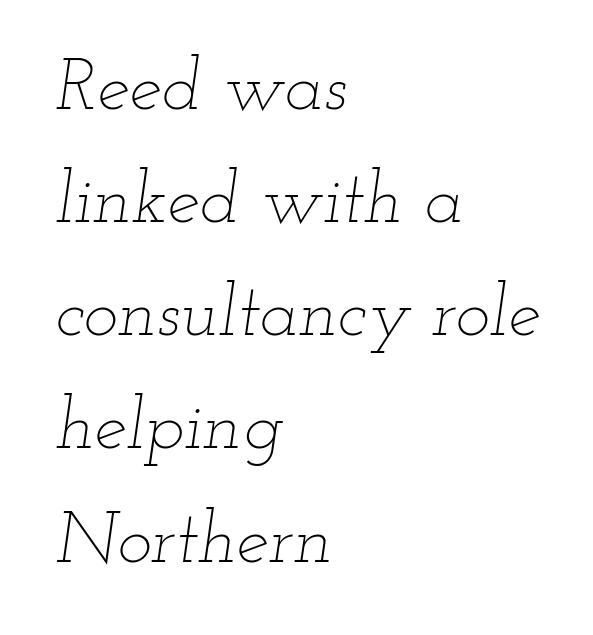
{"italic": "yes", "lean": "right", "slant_degrees": 12, "bold": "no", "weight": "thin", "width": "wide", "stroke_contrast": "low", "x_height": "small", "monospaced": "no", "underline": "no", "align": "left", "line_spacing": "normal", "line_spacing_ratio": 1.55, "letter_spacing": "normal", "letter_spacing_em": 0.0, "glyph_px": 73}
